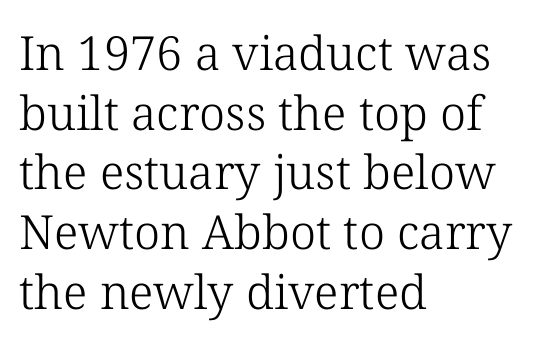
The image shows 47 px light serif type, upright; set left-aligned, normal line spacing (1.27x), normal letter spacing, not underlined; low stroke contrast and a medium x-height.
